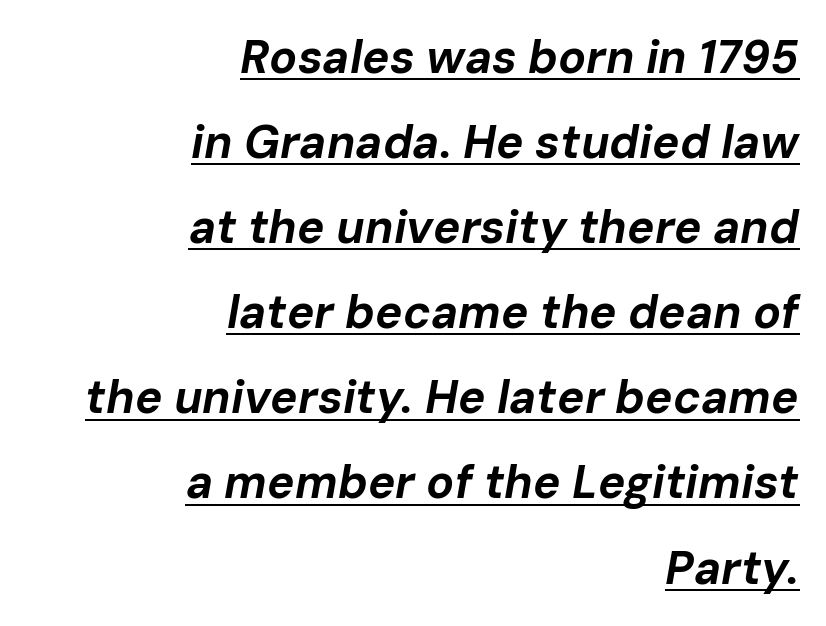
{"italic": "yes", "lean": "right", "slant_degrees": 10, "bold": "yes", "weight": "bold", "width": "normal", "stroke_contrast": "low", "x_height": "medium", "monospaced": "no", "underline": "yes", "align": "right", "line_spacing_ratio": 1.85, "letter_spacing": "normal", "letter_spacing_em": 0.0, "glyph_px": 46}
